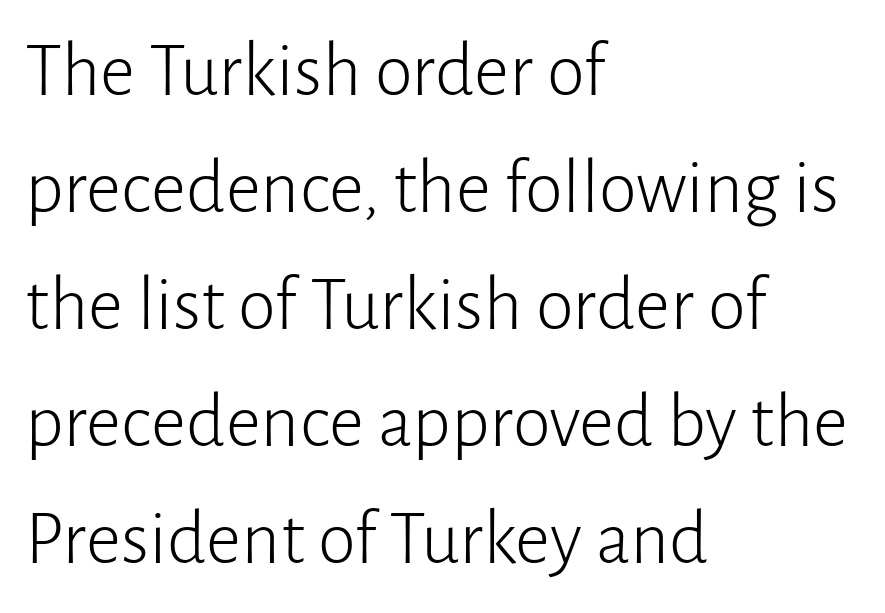
{"serif": "no", "italic": "no", "bold": "no", "weight": "light", "width": "normal", "stroke_contrast": "low", "x_height": "medium", "monospaced": "no", "underline": "no", "align": "left", "line_spacing": "normal", "line_spacing_ratio": 1.52, "letter_spacing": "normal", "letter_spacing_em": 0.0, "glyph_px": 77}
